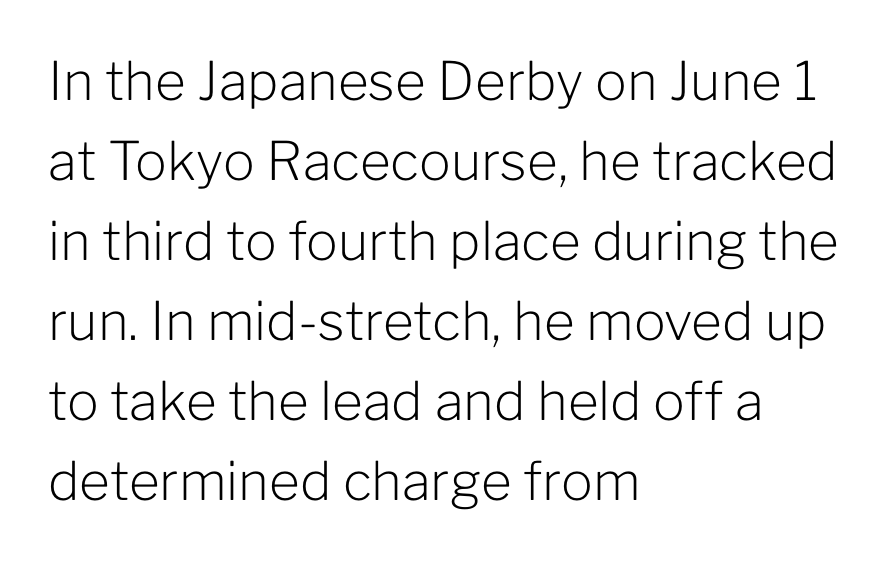
Q: Is the text bold? A: No.
Q: Is the text italic (slanted)? A: No, it is upright.
Q: Is the typeface a serif or a sans-serif typeface? A: Sans-serif.
Q: Is the text underlined? A: No.
Q: How is the paragraph aligned? A: Left-aligned.
Q: Is the spacing between letters normal or unusually wide? A: Normal.
Q: Is the spacing between lines tight, normal or loose? A: Normal.
Q: Width (condensed, normal, or wide)? A: Normal.
Q: Stroke contrast? A: Low.
Q: x-height? A: Medium.
Q: Monospaced? A: No.
